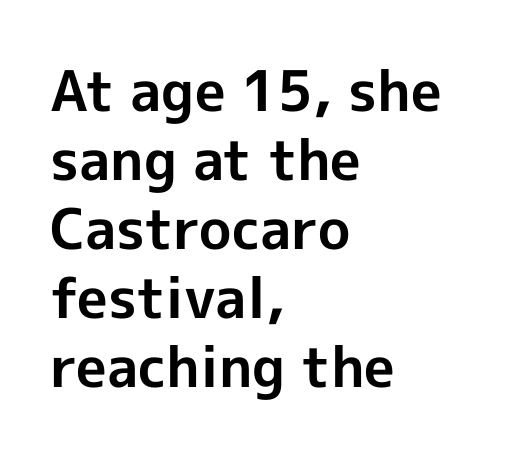
Q: Is the text bold? A: Yes.
Q: Is the text italic (slanted)? A: No, it is upright.
Q: Is the typeface a serif or a sans-serif typeface? A: Sans-serif.
Q: Is the text underlined? A: No.
Q: How is the paragraph aligned? A: Left-aligned.
Q: Is the spacing between letters normal or unusually wide? A: Normal.
Q: Width (condensed, normal, or wide)? A: Normal.
Q: x-height? A: Medium.
Q: Monospaced? A: No.
